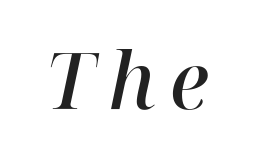
Has an underline been added? It has not. Regarding serifs, this sample has them. Posture: slanted. Each letter keeps its own natural width here, so spacing adapts to shape. A bit beefed up — I'd call it semibold rather than bold.
